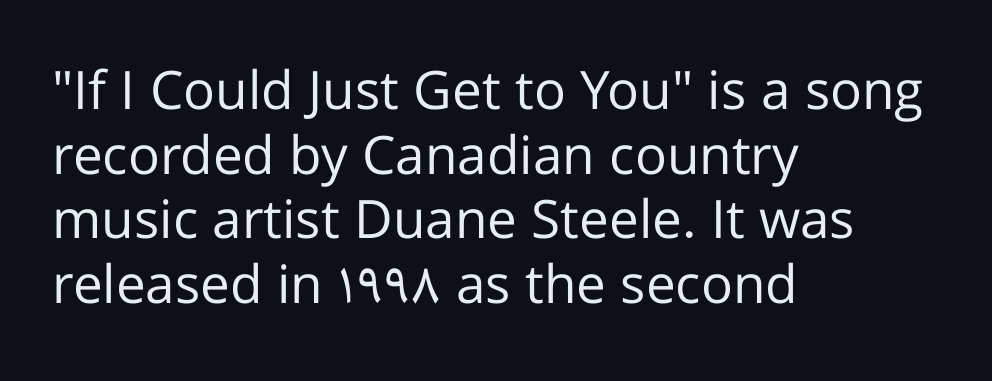
Q: Is the text bold? A: No.
Q: Is the text italic (slanted)? A: No, it is upright.
Q: Is the typeface a serif or a sans-serif typeface? A: Sans-serif.
Q: Is the text underlined? A: No.
Q: How is the paragraph aligned? A: Left-aligned.
Q: Is the spacing between letters normal or unusually wide? A: Normal.
Q: Width (condensed, normal, or wide)? A: Normal.
Q: Stroke contrast? A: Low.
Q: x-height? A: Medium.
Q: Monospaced? A: No.
